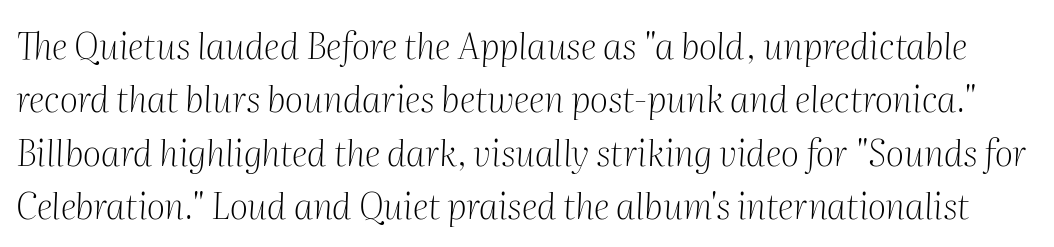
{"serif": "yes", "italic": "yes", "lean": "right", "slant_degrees": 2, "bold": "no", "weight": "light", "width": "normal", "stroke_contrast": "medium", "x_height": "medium", "monospaced": "no", "underline": "no", "line_spacing": "normal", "line_spacing_ratio": 1.48, "letter_spacing": "normal", "letter_spacing_em": 0.0, "glyph_px": 36}
